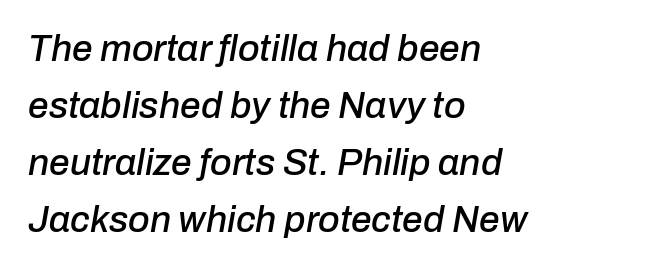
The image shows 37 px text type, italic (leaning right); set left-aligned, normal line spacing (1.54x), normal letter spacing, not underlined; low stroke contrast and a medium x-height.
